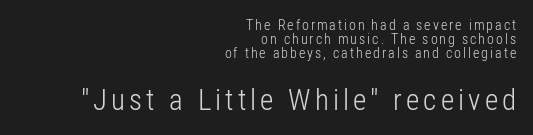
The image shows 29 px light, condensed sans-serif type, upright; set right-aligned, tight line spacing (1.01x), not underlined; the second (bottom) block is 2.07x larger; low stroke contrast and a medium x-height.
